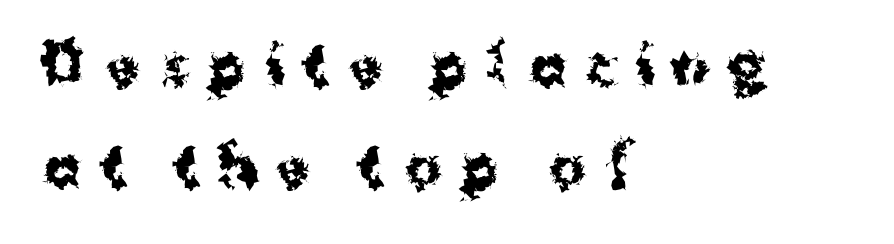
All the whitespace from short lines collects on the right. If you drew a line through each stem, it would be perfectly vertical. The letters are bold, with thick, heavy strokes. The foot of each line stays bare and open.
